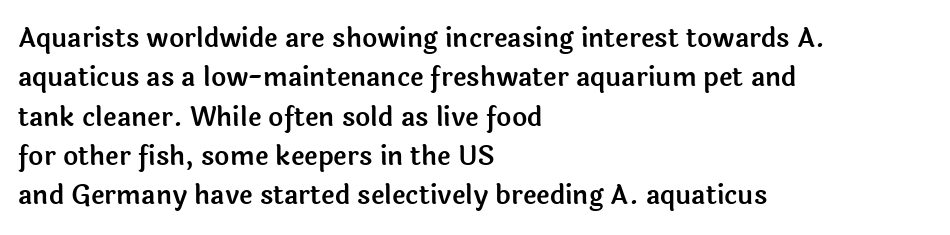
The image shows 26 px text type, upright; set left-aligned, normal line spacing (1.51x), normal letter spacing, not underlined.
